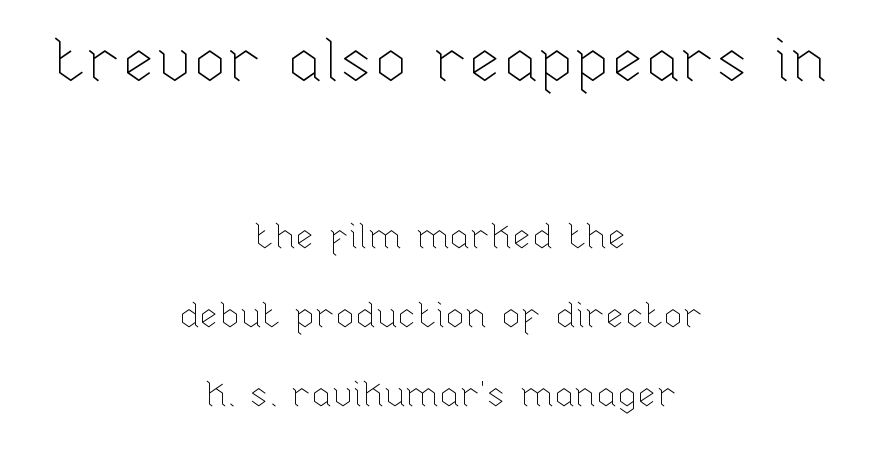
The image shows 61 px thin type, upright; set centered, loose line spacing (2.26x), normal letter spacing, not underlined; the first (top) block is 1.74x larger; low stroke contrast and a medium x-height.
